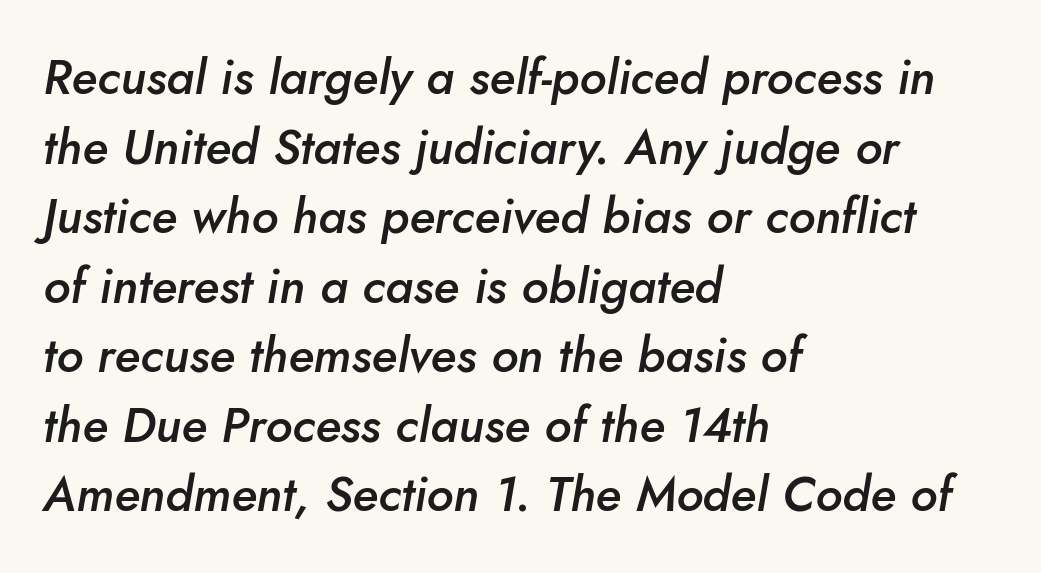
{"italic": "yes", "lean": "right", "slant_degrees": 10, "bold": "semi", "weight": "semibold", "width": "normal", "stroke_contrast": "low", "x_height": "small", "monospaced": "no", "underline": "no", "align": "left", "line_spacing": "normal", "line_spacing_ratio": 1.42, "letter_spacing": "normal", "letter_spacing_em": 0.0, "glyph_px": 49}
